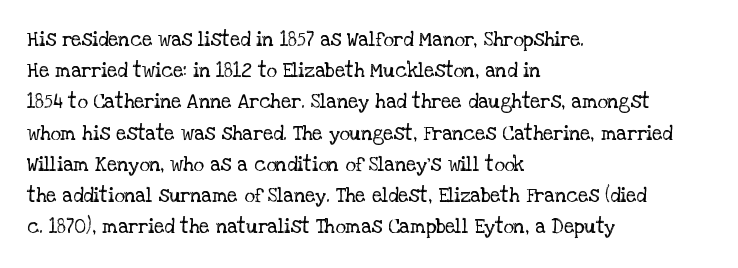
{"italic": "no", "bold": "no", "underline": "no", "align": "left", "line_spacing": "normal", "line_spacing_ratio": 1.56, "letter_spacing": "normal", "letter_spacing_em": 0.0, "glyph_px": 20}
